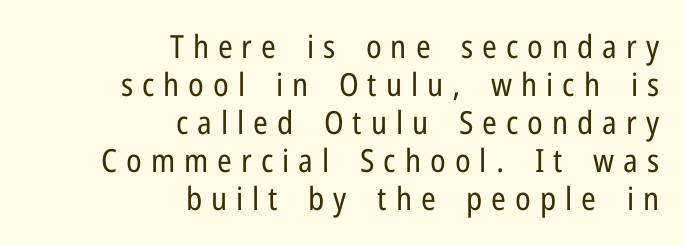
{"serif": "no", "italic": "no", "bold": "no", "weight": "regular", "width": "condensed", "stroke_contrast": "low", "x_height": "medium", "monospaced": "no", "underline": "no", "align": "right", "line_spacing_ratio": 1.19, "letter_spacing": "wide", "letter_spacing_em": 0.28, "glyph_px": 32}
